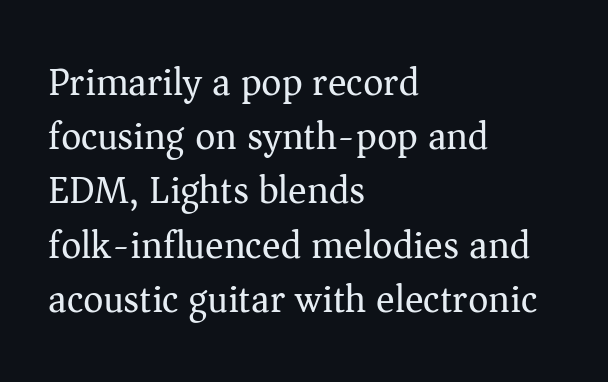
The image shows 39 px regular-weight serif type, upright; set left-aligned, normal line spacing (1.39x), normal letter spacing, not underlined; medium stroke contrast and a medium x-height.
